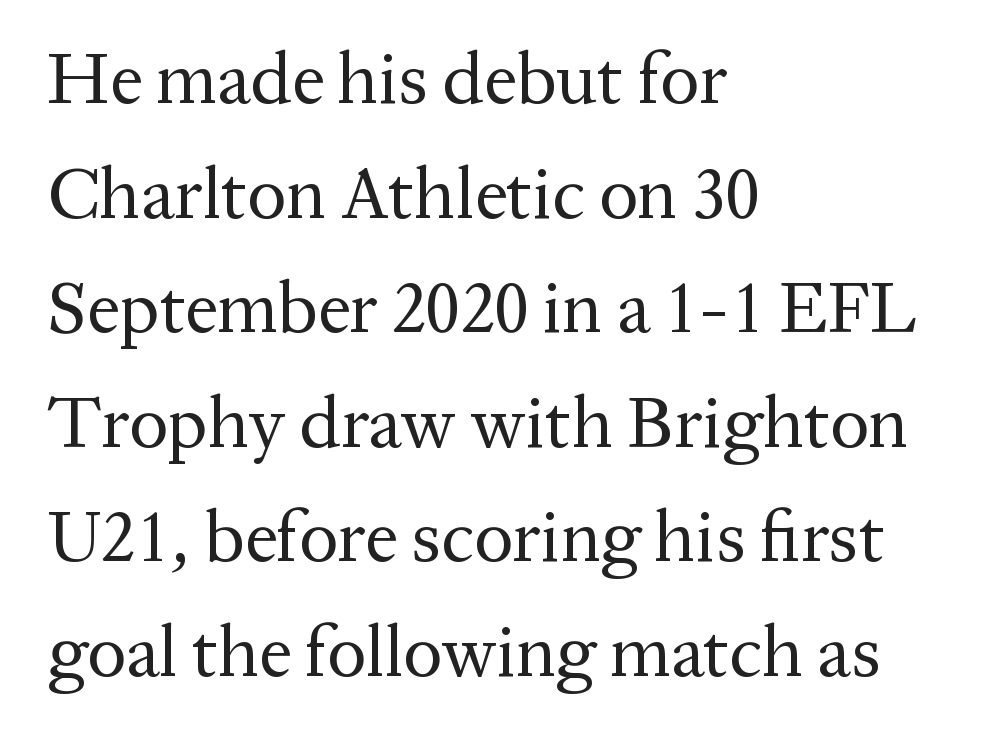
The image shows 73 px regular-weight serif type, upright; set left-aligned, normal line spacing (1.57x), normal letter spacing, not underlined; medium stroke contrast and a medium x-height.
